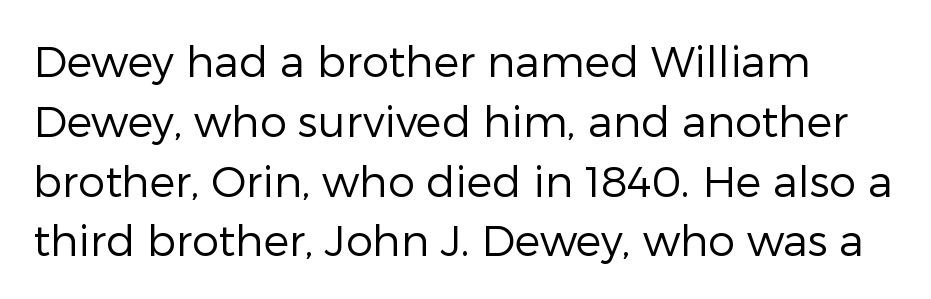
Q: Is the text bold? A: No.
Q: Is the text italic (slanted)? A: No, it is upright.
Q: Is the typeface a serif or a sans-serif typeface? A: Sans-serif.
Q: Is the text underlined? A: No.
Q: How is the paragraph aligned? A: Left-aligned.
Q: Is the spacing between letters normal or unusually wide? A: Normal.
Q: Is the spacing between lines tight, normal or loose? A: Normal.
Q: Width (condensed, normal, or wide)? A: Normal.
Q: Stroke contrast? A: Low.
Q: x-height? A: Medium.
Q: Monospaced? A: No.
